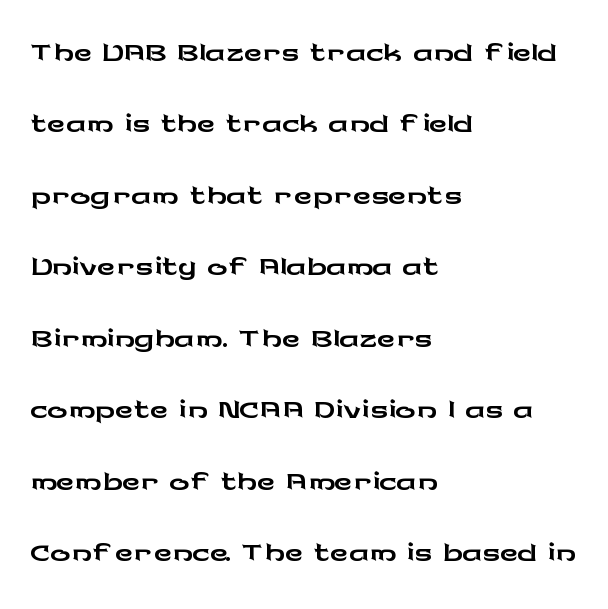
In terms of leading, this rendering sits right in the middle. Compared with typical body copy, the letter spacing here is the same. Layout note: lines flush left. Ordinary non-slanted type is in use. The text was rendered using a sans face with plain stroke endings. The face used here is proportionally spaced, like ordinary book or web type.
